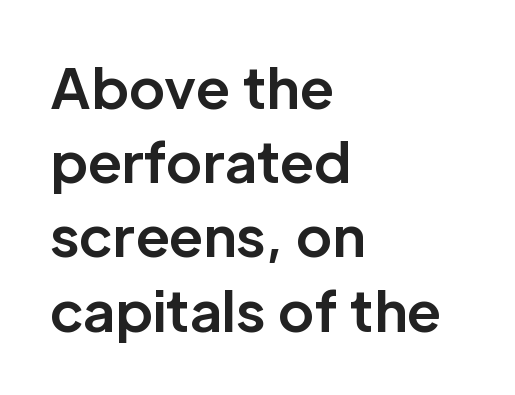
{"serif": "no", "italic": "no", "bold": "yes", "weight": "bold", "width": "normal", "stroke_contrast": "low", "x_height": "medium", "monospaced": "no", "underline": "no", "align": "left", "line_spacing": "normal", "line_spacing_ratio": 1.35, "letter_spacing": "normal", "letter_spacing_em": 0.0, "glyph_px": 55}
